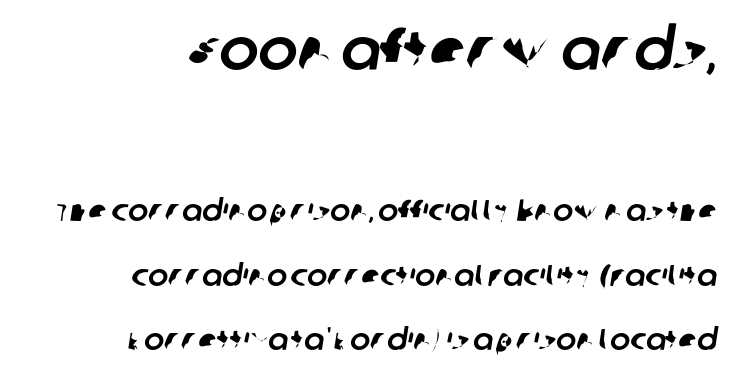
{"serif": "no", "width": "normal", "stroke_contrast": "low", "x_height": "large", "monospaced": "no", "underline": "no", "align": "right", "line_spacing": "loose", "line_spacing_ratio": 2.14, "letter_spacing": "normal", "letter_spacing_em": 0.0, "larger_block": "first", "size_ratio": 1.97, "glyph_px": 59}
